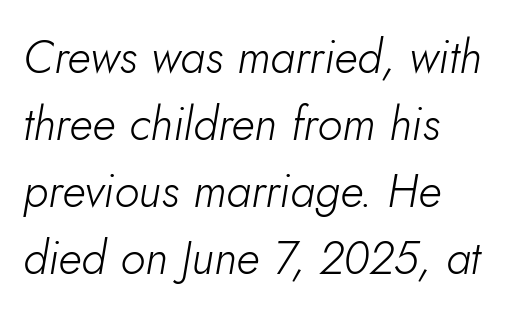
The image shows 46 px light type, italic (leaning right); set left-aligned, normal line spacing (1.46x), normal letter spacing, not underlined; low stroke contrast and a small x-height.
